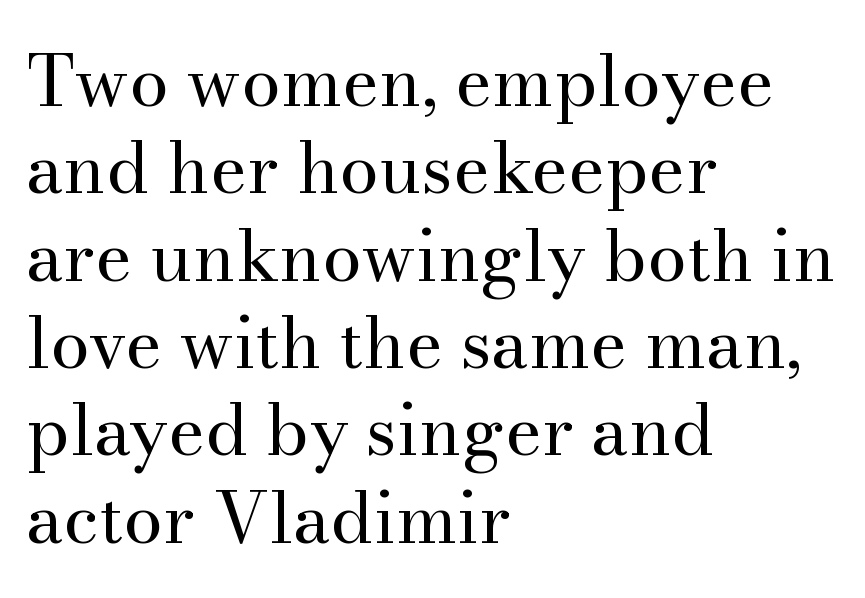
The image shows 71 px regular-weight serif type, upright; set left-aligned, line spacing 1.23x, normal letter spacing, not underlined; medium stroke contrast and a small x-height.
